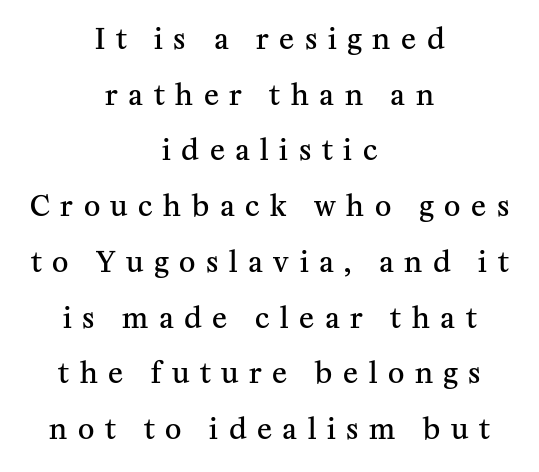
The space beneath each line is pristine and unruled. The passage shown is typed in a proportional face where columns would drift. Italic? Not at all — the glyphs are vertical. Horizontally, the lines are justified to the midpoint only. The gaps between neighbouring characters are conspicuously large. A semibold gives these letters moderate extra thickness, short of bold.
